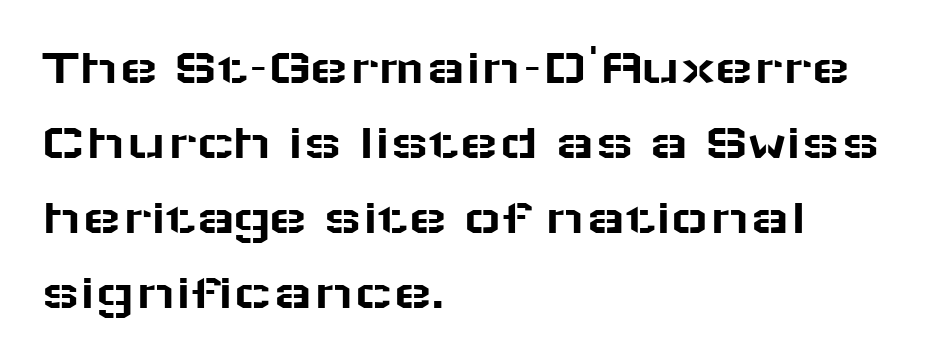
The image shows 52 px wide sans-serif type, upright; set left-aligned, normal line spacing (1.44x), normal letter spacing, not underlined; low stroke contrast and a medium x-height.
